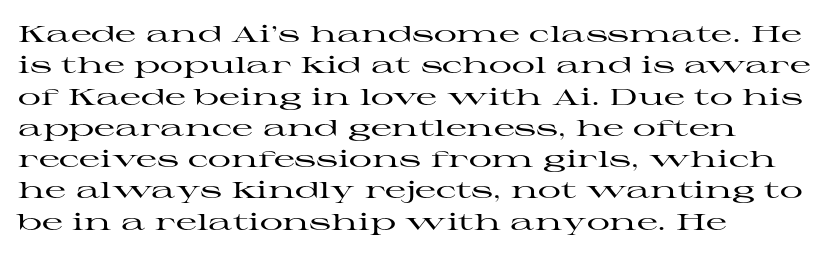
The passage shown is not underscored anywhere. The line texture is even and compact thanks to regular tracking. Nope, not italic — everything's standing straight. Each line starts at the same left margin while the right side varies. Notice how descenders clear the ascenders below comfortably — that's standard leading.
